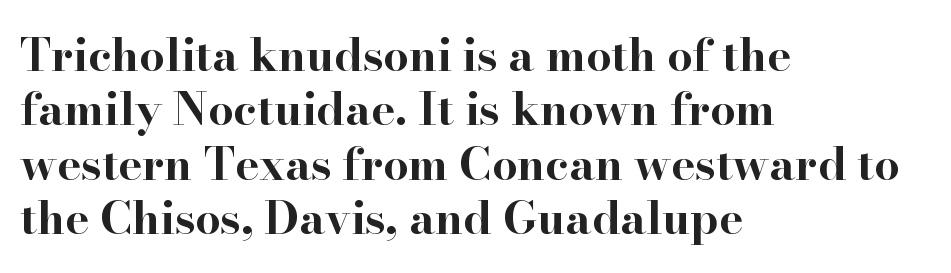
The image shows 45 px bold, wide serif type, upright; set left-aligned, line spacing 1.21x, normal letter spacing, not underlined; high stroke contrast and a small x-height.
